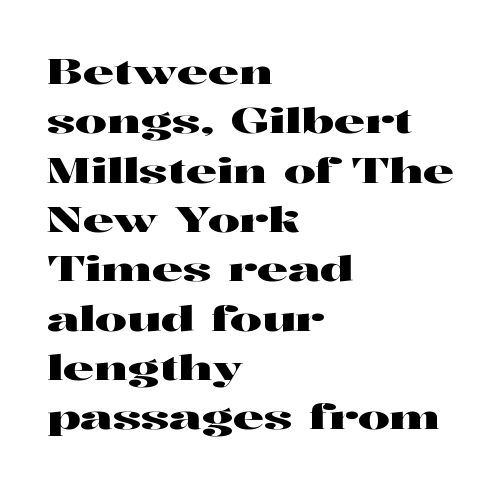
{"serif": "yes", "italic": "no", "width": "wide", "stroke_contrast": "high", "x_height": "medium", "monospaced": "no", "underline": "no", "align": "left", "line_spacing": "normal", "line_spacing_ratio": 1.41, "letter_spacing": "normal", "letter_spacing_em": 0.0, "glyph_px": 35}
